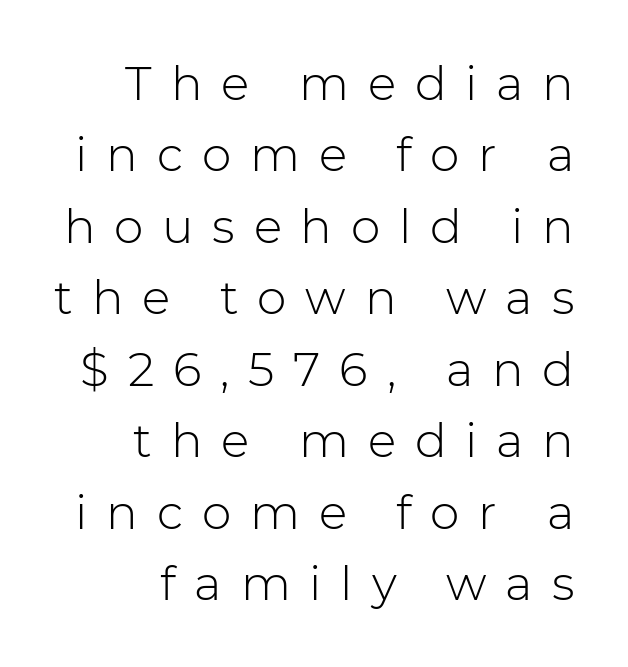
{"serif": "no", "italic": "no", "bold": "no", "weight": "light", "width": "normal", "stroke_contrast": "low", "x_height": "medium", "monospaced": "no", "underline": "no", "align": "right", "line_spacing": "normal", "line_spacing_ratio": 1.52, "letter_spacing": "wide", "letter_spacing_em": 0.4, "glyph_px": 47}
